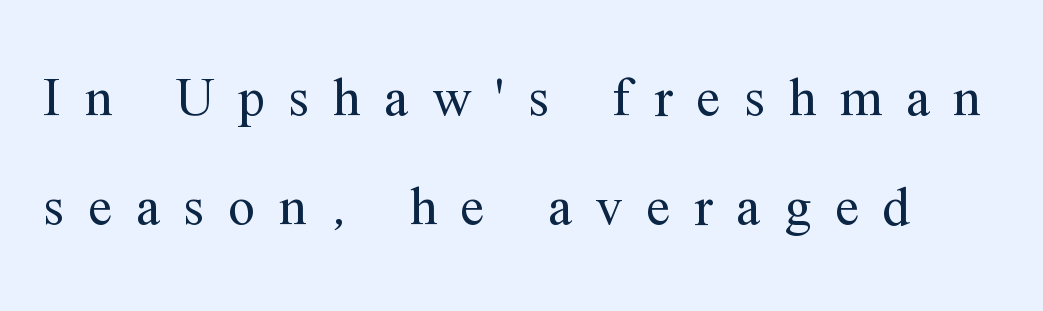
The image shows 54 px regular-weight serif type, upright; set loose line spacing (2.02x), unusually wide letter spacing (+0.44 em), not underlined; medium stroke contrast and a medium x-height.
